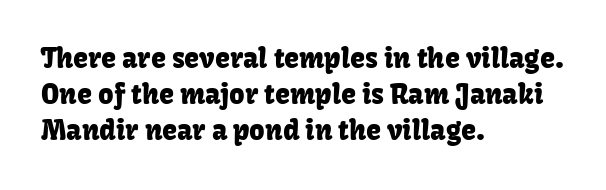
A normal amount of white space separates one row of letters from the next. Rendered with straight, roman letterforms. Rule under the text: the space is simply empty. Glyph-to-glyph distance matches everyday printed text. Horizontal alignment here is leftward, the default for most running prose.
